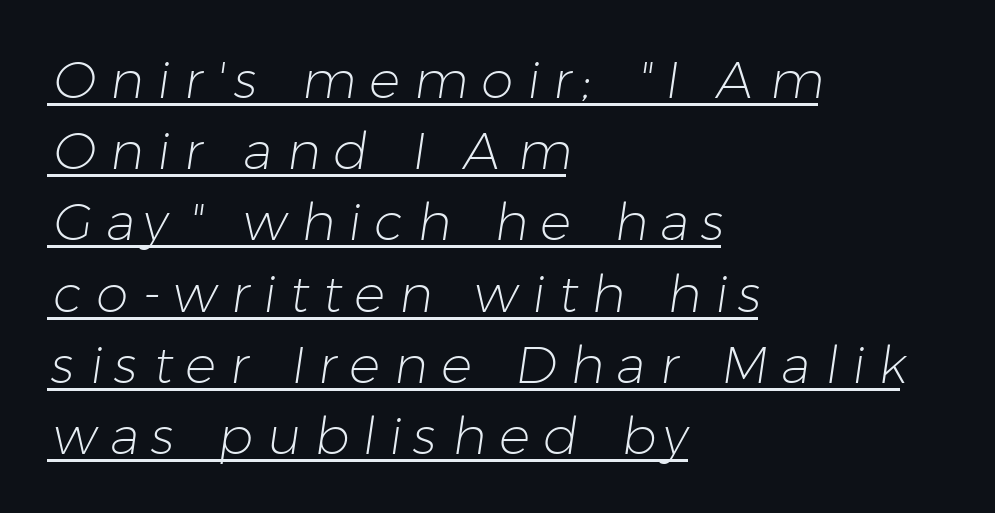
Beneath each row of characters lies a ruled line. The rendering uses a moderate line-height, typical for paragraphs. Between one letter and the next there's a generous, obvious gap. Serifs: no, the terminals of the letterforms are clean. Vertical stems look standard width or narrower in stroke. You could not count columns in this text — the font is proportionally spaced.
